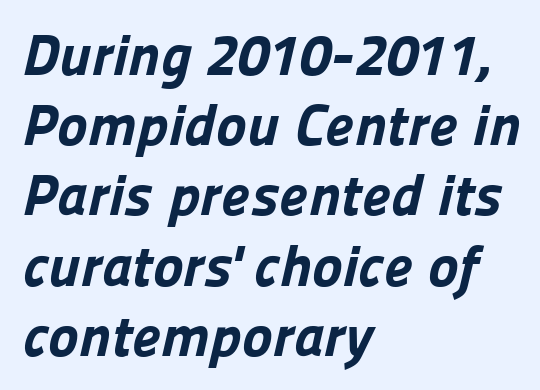
The image shows 58 px bold sans-serif type; set left-aligned, line spacing 1.21x, normal letter spacing, not underlined; low stroke contrast and a medium x-height.
